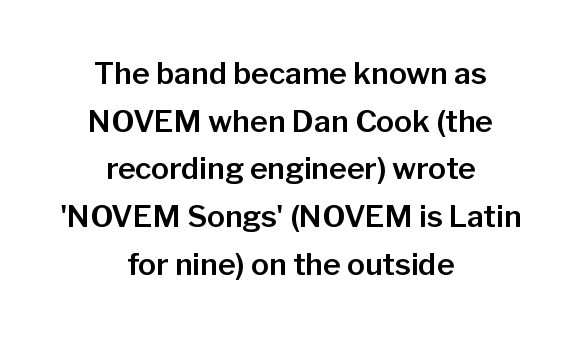
{"serif": "no", "italic": "no", "width": "normal", "stroke_contrast": "low", "x_height": "medium", "monospaced": "no", "underline": "no", "align": "center", "line_spacing": "normal", "line_spacing_ratio": 1.59, "letter_spacing": "normal", "letter_spacing_em": 0.0, "glyph_px": 30}
